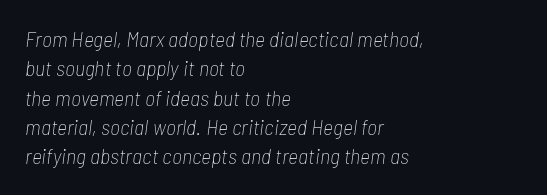
Q: Is the text bold? A: No.
Q: Is the text italic (slanted)? A: Yes, it leans right by about 7 degrees.
Q: Is the text underlined? A: No.
Q: How is the paragraph aligned? A: Left-aligned.
Q: Is the spacing between letters normal or unusually wide? A: Normal.
Q: Is the spacing between lines tight, normal or loose? A: Normal.
